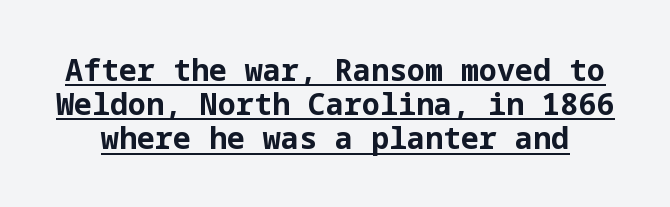
Q: Is the text bold? A: Yes.
Q: Is the text italic (slanted)? A: No, it is upright.
Q: Is the typeface a serif or a sans-serif typeface? A: Sans-serif.
Q: Is the text underlined? A: Yes.
Q: Is the spacing between letters normal or unusually wide? A: Normal.
Q: Is the spacing between lines tight, normal or loose? A: Tight.
Q: Width (condensed, normal, or wide)? A: Normal.
Q: Stroke contrast? A: Low.
Q: x-height? A: Medium.
